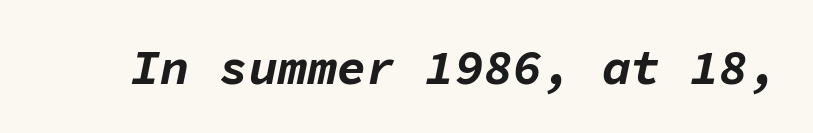
The image shows 49 px bold type, italic (leaning right), monospaced; set normal letter spacing, not underlined; low stroke contrast and a medium x-height.
